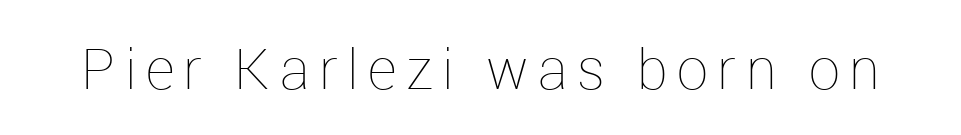
Q: Is the text bold? A: No.
Q: Is the text italic (slanted)? A: No, it is upright.
Q: Is the text underlined? A: No.
Q: Width (condensed, normal, or wide)? A: Normal.
Q: Stroke contrast? A: Low.
Q: x-height? A: Medium.
Q: Monospaced? A: No.
